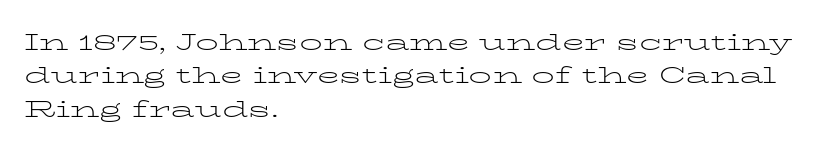
The image shows 23 px text type, upright; set left-aligned, normal line spacing (1.45x), normal letter spacing, not underlined.
